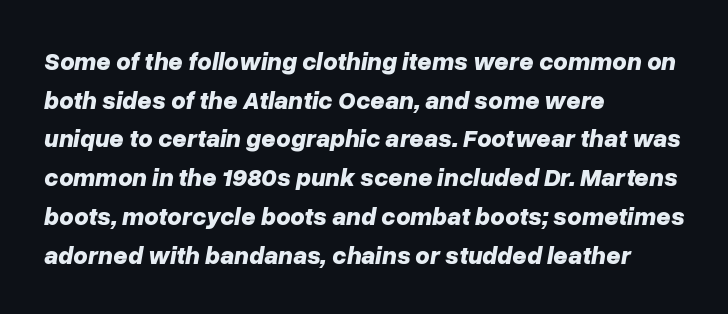
Q: Is the text bold? A: Yes.
Q: Is the text italic (slanted)? A: Yes, it leans right by about 10 degrees.
Q: Is the text underlined? A: No.
Q: How is the paragraph aligned? A: Left-aligned.
Q: Is the spacing between letters normal or unusually wide? A: Normal.
Q: Is the spacing between lines tight, normal or loose? A: Normal.
